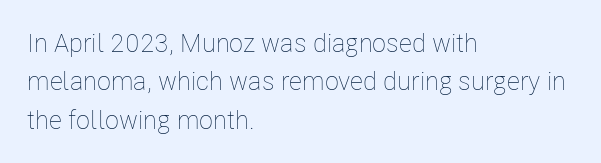
Leftover space on each line is placed entirely after the last word. The font sits on the lighter half of the weight spectrum, regular included. Here the glyphs are tracked normally, forming tight word shapes. Evenly set lines give the paragraph a standard silhouette. The area under the type is left untouched. The letters stand upright; this is a roman face.
